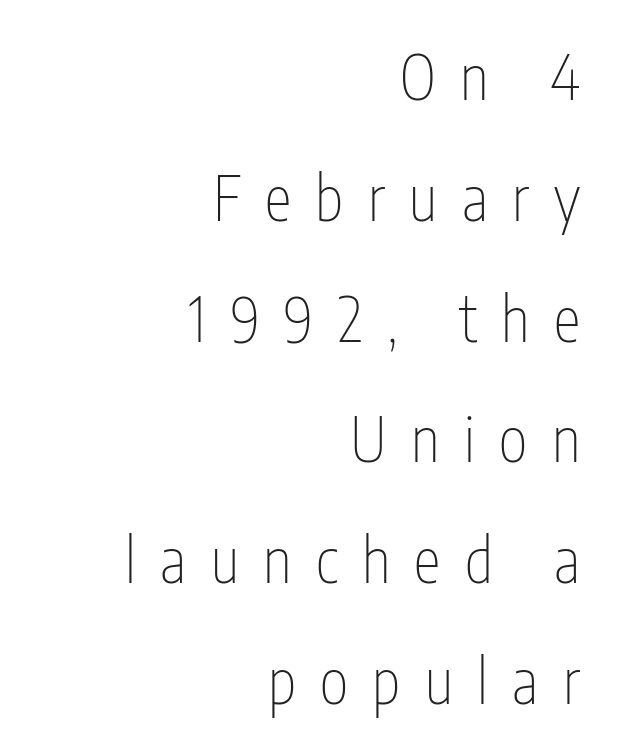
{"serif": "no", "italic": "no", "bold": "no", "weight": "thin", "width": "condensed", "stroke_contrast": "low", "x_height": "medium", "monospaced": "no", "underline": "no", "align": "right", "line_spacing": "loose", "line_spacing_ratio": 1.98, "letter_spacing": "wide", "letter_spacing_em": 0.4, "glyph_px": 61}
